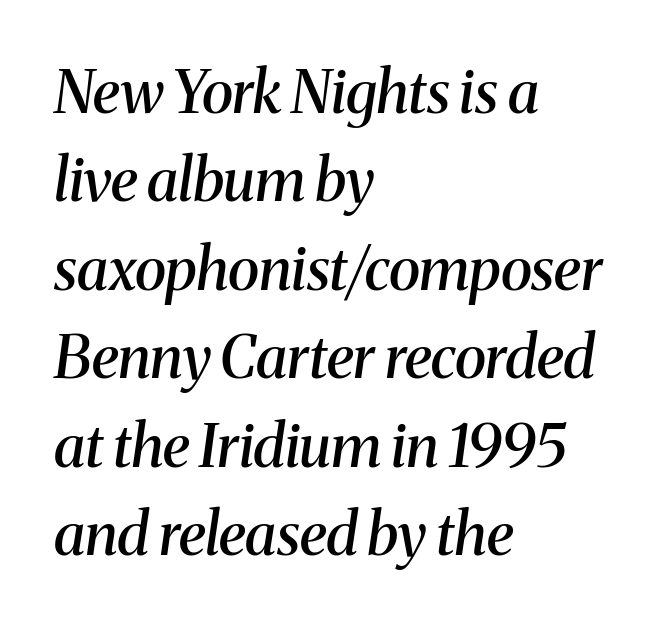
Q: Is the text bold? A: Semi-bold.
Q: Is the text italic (slanted)? A: Yes, it leans right by about 8 degrees.
Q: Is the typeface a serif or a sans-serif typeface? A: Serif.
Q: Is the text underlined? A: No.
Q: How is the paragraph aligned? A: Left-aligned.
Q: Is the spacing between letters normal or unusually wide? A: Normal.
Q: Is the spacing between lines tight, normal or loose? A: Normal.
Q: Width (condensed, normal, or wide)? A: Normal.
Q: Stroke contrast? A: Medium.
Q: x-height? A: Medium.
Q: Monospaced? A: No.
